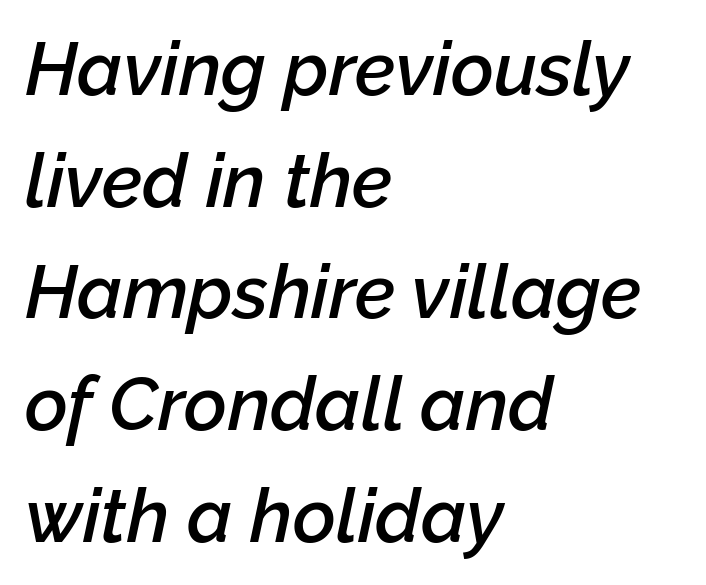
Q: Is the text bold? A: Semi-bold.
Q: Is the text italic (slanted)? A: Yes, it leans right by about 12 degrees.
Q: Is the text underlined? A: No.
Q: How is the paragraph aligned? A: Left-aligned.
Q: Is the spacing between letters normal or unusually wide? A: Normal.
Q: Is the spacing between lines tight, normal or loose? A: Normal.
Q: Width (condensed, normal, or wide)? A: Normal.
Q: Stroke contrast? A: Low.
Q: x-height? A: Medium.
Q: Monospaced? A: No.
